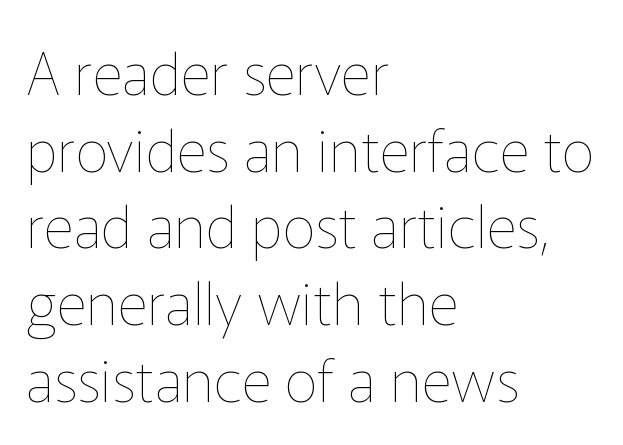
Varying glyph widths throughout — classic text-font behaviour. A typesetter would call this leading conventional body-copy spacing. Stems here are at most as thick as an everyday book face. The lines are quadded left.
